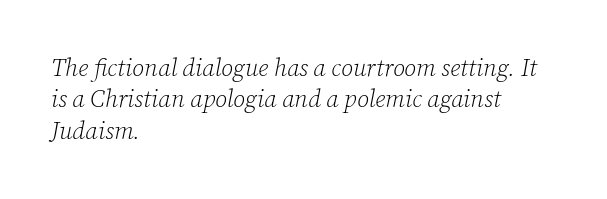
The image shows 24 px text type, italic (leaning right); set left-aligned, normal line spacing (1.31x), normal letter spacing, not underlined.
